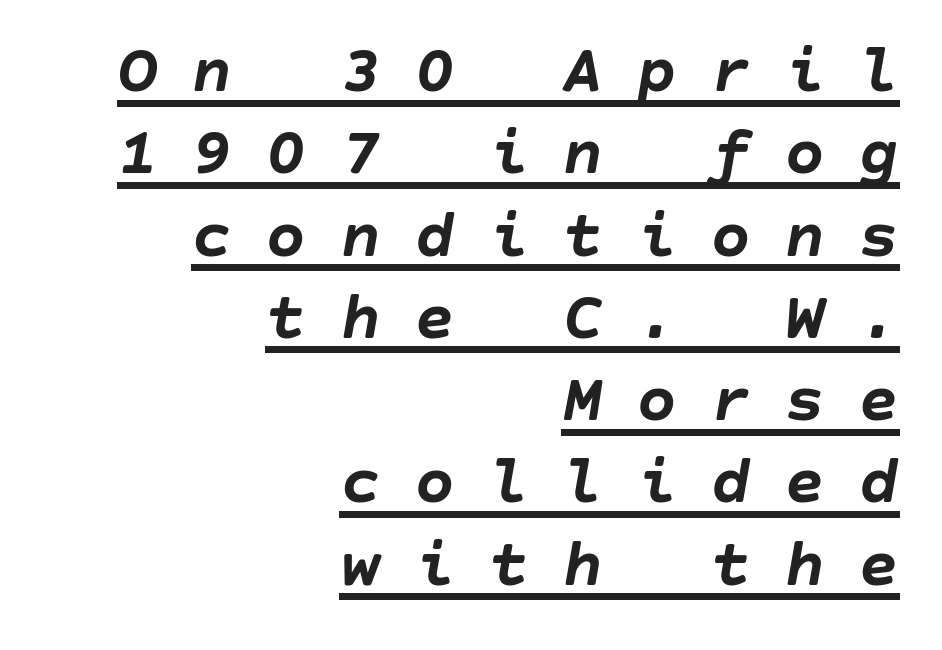
The image shows 68 px semibold type, italic (leaning right); set right-aligned, line spacing 1.21x, unusually wide letter spacing (+0.49 em), underlined; low stroke contrast and a large x-height.
